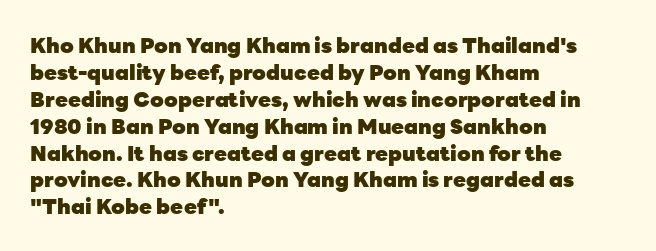
{"italic": "no", "bold": "yes", "underline": "no", "align": "left", "line_spacing": "normal", "line_spacing_ratio": 1.28, "letter_spacing": "normal", "letter_spacing_em": 0.0, "glyph_px": 21}
